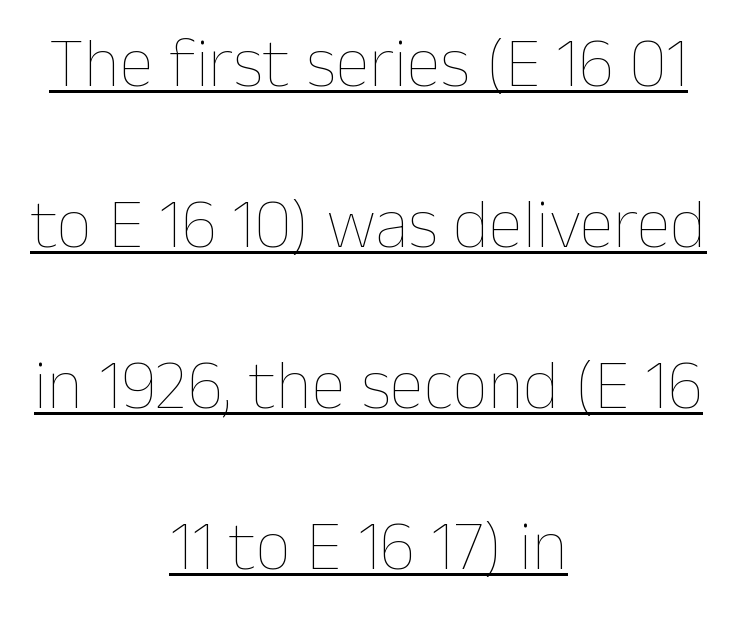
{"italic": "no", "bold": "no", "weight": "thin", "width": "normal", "stroke_contrast": "low", "x_height": "medium", "monospaced": "no", "underline": "yes", "align": "center", "line_spacing": "loose", "line_spacing_ratio": 2.3, "letter_spacing": "normal", "letter_spacing_em": 0.0, "glyph_px": 70}
